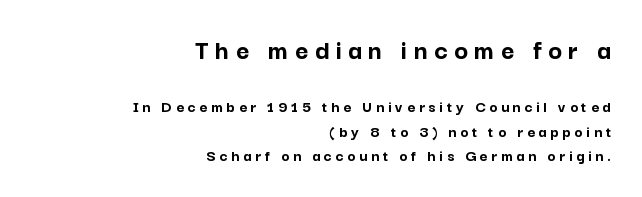
Q: Is the text bold? A: Yes.
Q: Is the text italic (slanted)? A: No, it is upright.
Q: Is the typeface a serif or a sans-serif typeface? A: Sans-serif.
Q: Is the text underlined? A: No.
Q: How is the paragraph aligned? A: Right-aligned.
Q: Is the spacing between letters normal or unusually wide? A: Unusually wide.
Q: Is the spacing between lines tight, normal or loose? A: Normal.
Q: Which block of text is set in a larger size, the first (top) or the second (bottom)? A: The first (top) one.
Q: Width (condensed, normal, or wide)? A: Normal.
Q: Stroke contrast? A: Low.
Q: x-height? A: Medium.
Q: Monospaced? A: No.
